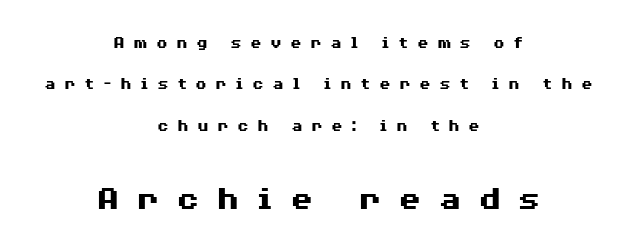
The image shows 34 px heavy, wide sans-serif type, upright; set centered, loose line spacing (2.43x), unusually wide letter spacing (+0.48 em), not underlined; the second (bottom) block is 2.0x larger; medium stroke contrast and a medium x-height.
